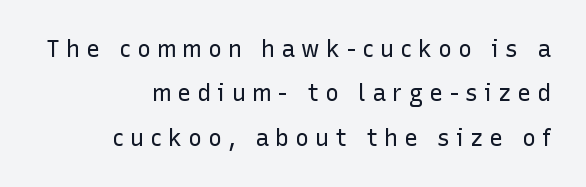
Display-style spreading of the glyphs; the letterfit is very open. The lettering stays uniformly vertical, giving the passage a roman look. Heft: none added — not bold. Rule under the text: the space is simply empty. Line spacing here is loose.
